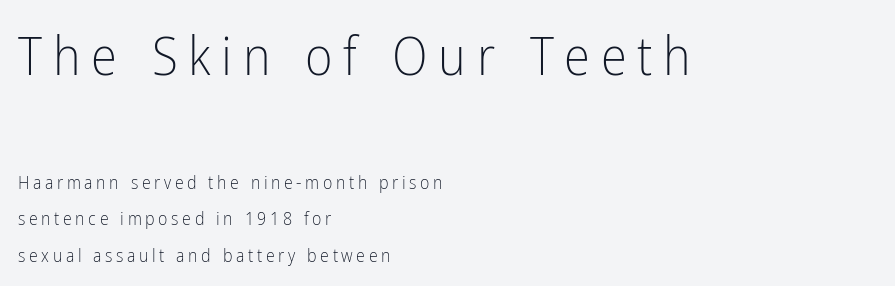
Q: Is the text bold? A: No.
Q: Is the text italic (slanted)? A: No, it is upright.
Q: Is the typeface a serif or a sans-serif typeface? A: Sans-serif.
Q: Is the text underlined? A: No.
Q: How is the paragraph aligned? A: Left-aligned.
Q: Is the spacing between letters normal or unusually wide? A: Unusually wide.
Q: Is the spacing between lines tight, normal or loose? A: Loose.
Q: Which block of text is set in a larger size, the first (top) or the second (bottom)? A: The first (top) one.
Q: Width (condensed, normal, or wide)? A: Condensed.
Q: Stroke contrast? A: Low.
Q: x-height? A: Medium.
Q: Monospaced? A: No.
